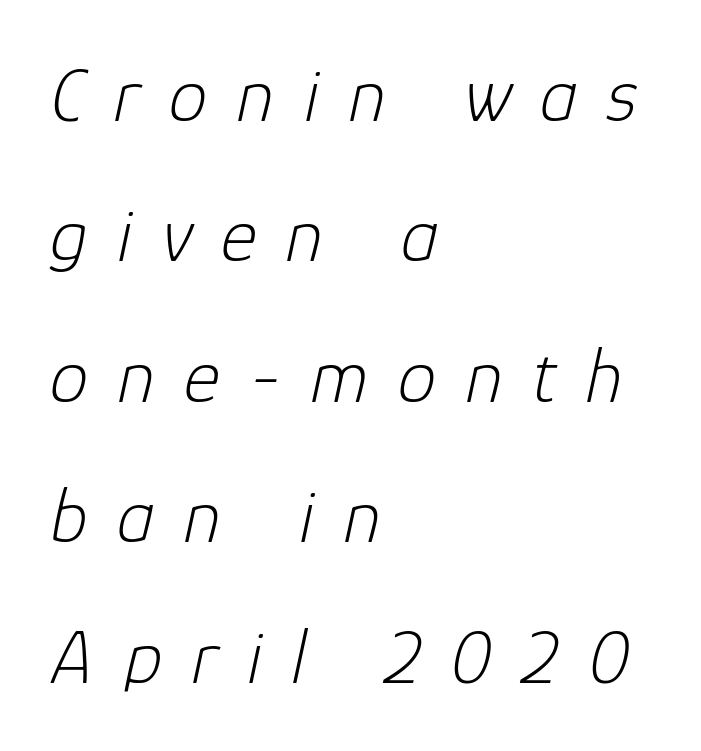
Q: Is the text bold? A: No.
Q: Is the text italic (slanted)? A: Yes, it leans right by about 12 degrees.
Q: Is the text underlined? A: No.
Q: How is the paragraph aligned? A: Left-aligned.
Q: Is the spacing between letters normal or unusually wide? A: Unusually wide.
Q: Width (condensed, normal, or wide)? A: Normal.
Q: Stroke contrast? A: Low.
Q: x-height? A: Medium.
Q: Monospaced? A: No.
